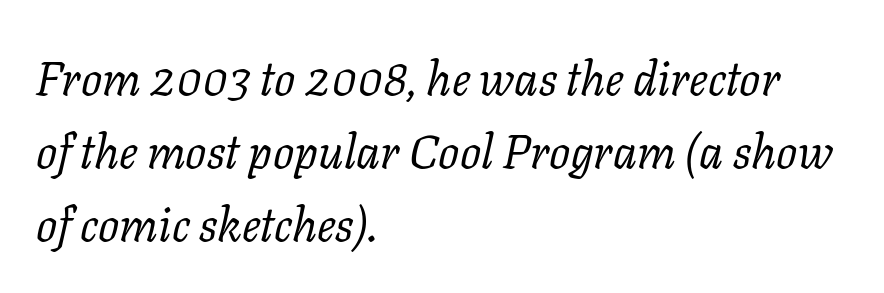
{"serif": "yes", "italic": "yes", "lean": "right", "slant_degrees": 11, "bold": "no", "weight": "regular", "width": "normal", "stroke_contrast": "low", "x_height": "medium", "monospaced": "no", "underline": "no", "align": "left", "line_spacing": "normal", "line_spacing_ratio": 1.55, "letter_spacing": "normal", "letter_spacing_em": 0.0, "glyph_px": 47}
